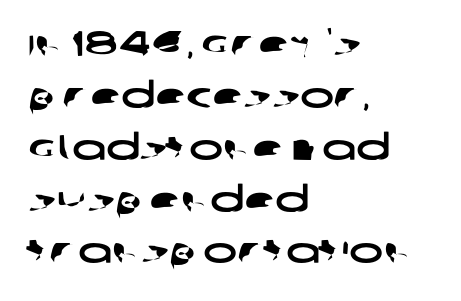
{"serif": "no", "width": "wide", "stroke_contrast": "low", "x_height": "large", "monospaced": "no", "underline": "no", "align": "left", "line_spacing": "normal", "line_spacing_ratio": 1.44, "letter_spacing": "normal", "letter_spacing_em": 0.0, "glyph_px": 36}
